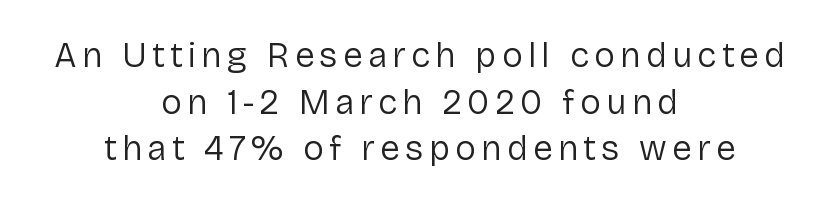
The image shows 35 px regular-weight sans-serif type, upright; set centered, normal line spacing (1.33x), not underlined; low stroke contrast and a medium x-height.
